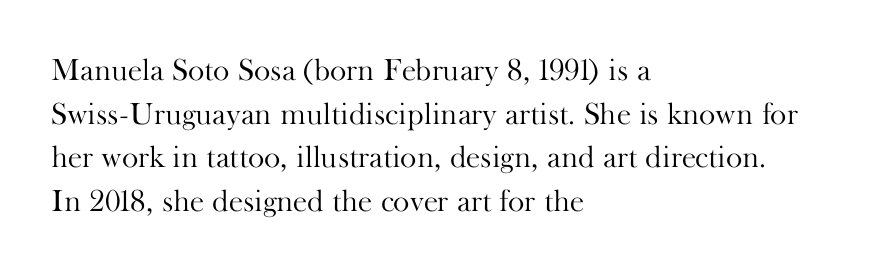
This sample uses plain, unmodified letter spacing. Small tapered or slab feet sit at the stroke ends, so this counts as serif. Weight: regular or lighter. Is this a fixed-width face? No — the glyphs have proportional, varying widths. Nobody drew a line under any word here. Interline gaps are of average width in this sample.
